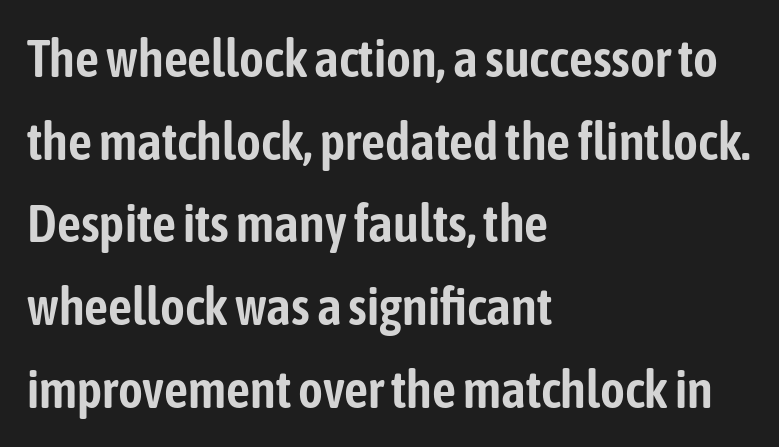
The image shows 53 px condensed sans-serif type, upright; set left-aligned, normal line spacing (1.56x), normal letter spacing, not underlined; low stroke contrast and a medium x-height.
